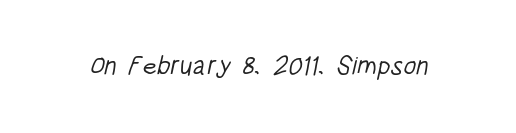
Vertical stems look standard width or narrower in stroke. Unmarked baselines from the first word to the last. There is no visible air inserted between adjacent glyphs.
